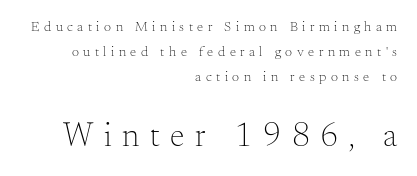
Q: Is the text bold? A: No.
Q: Is the text italic (slanted)? A: No, it is upright.
Q: Is the typeface a serif or a sans-serif typeface? A: Serif.
Q: Is the text underlined? A: No.
Q: How is the paragraph aligned? A: Right-aligned.
Q: Is the spacing between letters normal or unusually wide? A: Unusually wide.
Q: Which block of text is set in a larger size, the first (top) or the second (bottom)? A: The second (bottom) one.
Q: Width (condensed, normal, or wide)? A: Normal.
Q: Stroke contrast? A: Medium.
Q: x-height? A: Small.
Q: Monospaced? A: No.
